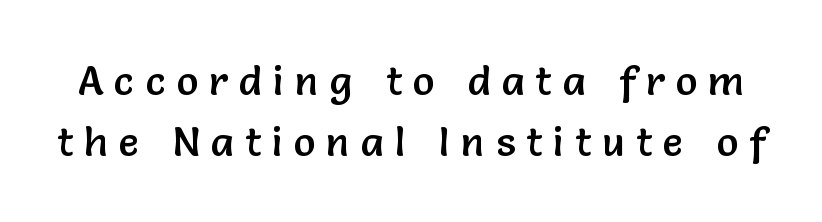
{"serif": "no", "italic": "no", "width": "normal", "stroke_contrast": "low", "x_height": "medium", "monospaced": "no", "underline": "no", "line_spacing": "normal", "line_spacing_ratio": 1.48, "letter_spacing": "wide", "letter_spacing_em": 0.27, "glyph_px": 41}
